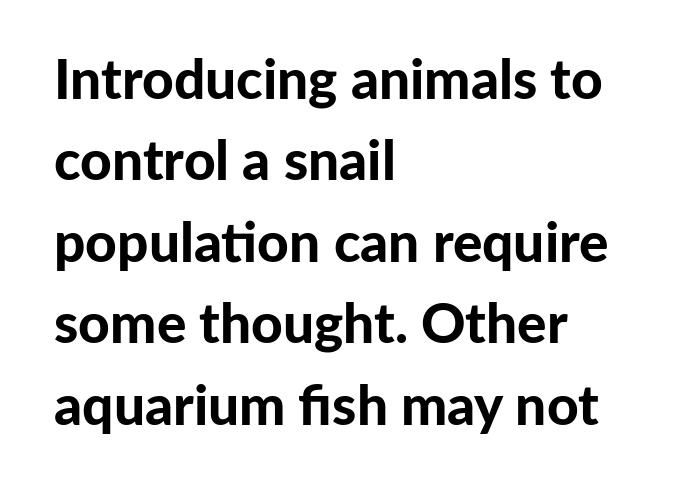
The image shows 55 px bold sans-serif type, upright; set left-aligned, normal line spacing (1.48x), normal letter spacing, not underlined; low stroke contrast and a medium x-height.
